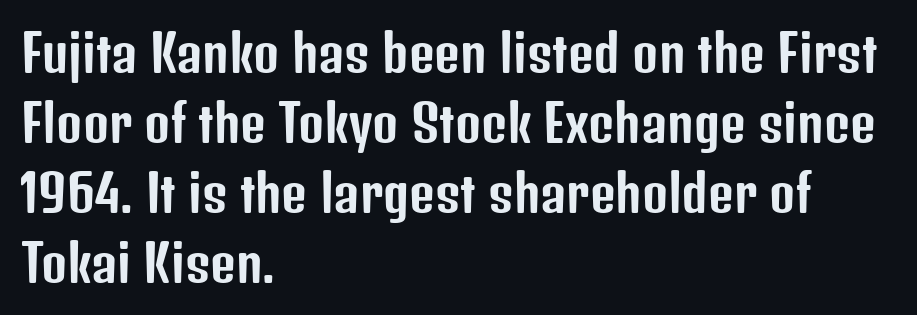
The image shows 50 px condensed sans-serif type, upright; set left-aligned, normal line spacing (1.4x), normal letter spacing, not underlined; low stroke contrast and a medium x-height.
